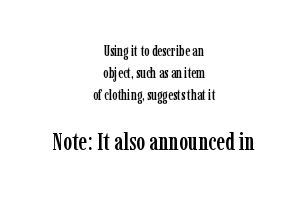
{"italic": "no", "underline": "no", "align": "center", "line_spacing": "normal", "line_spacing_ratio": 1.57, "letter_spacing": "normal", "letter_spacing_em": 0.0, "larger_block": "second", "size_ratio": 1.71, "glyph_px": 24}
